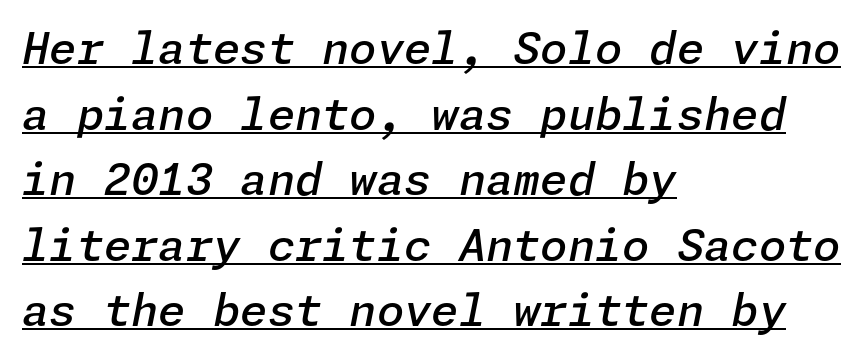
{"italic": "yes", "lean": "right", "slant_degrees": 11, "bold": "semi", "weight": "semibold", "width": "normal", "stroke_contrast": "low", "x_height": "medium", "underline": "yes", "align": "left", "line_spacing": "normal", "line_spacing_ratio": 1.49, "letter_spacing": "normal", "letter_spacing_em": 0.0, "glyph_px": 44}
